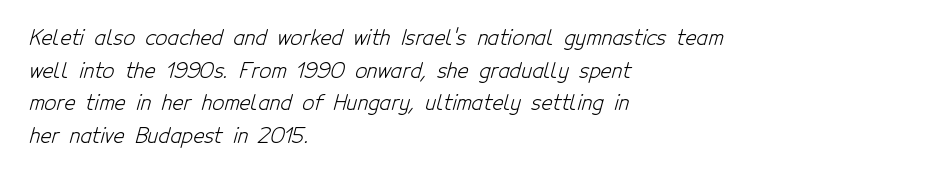
The setting favours the left margin, as ordinary paragraphs usually do. The strokes carry an ordinary text weight at most. Nobody touched the tracking dial on this one. The zone under the glyphs is completely vacant. A normal amount of white space separates one row of letters from the next.
